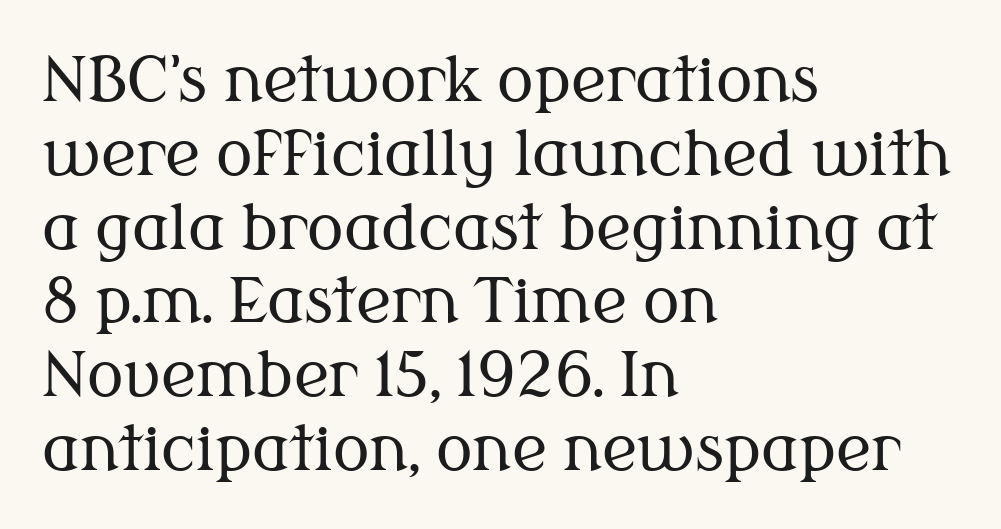
Each letter keeps its own natural width here, so spacing adapts to shape. The glyphs are unaccompanied by any horizontal stroke below them. Vertical strokes here are truly vertical. Font category for this specimen: serif. Characters follow at the spacing the type designer built in.
